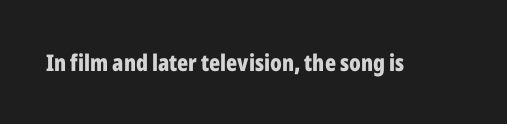
Q: Is the text bold? A: Yes.
Q: Is the text italic (slanted)? A: No, it is upright.
Q: Is the text underlined? A: No.
Q: Is the spacing between letters normal or unusually wide? A: Normal.
